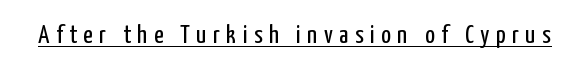
{"italic": "no", "bold": "no", "underline": "yes", "letter_spacing": "wide", "letter_spacing_em": 0.25, "glyph_px": 26}
